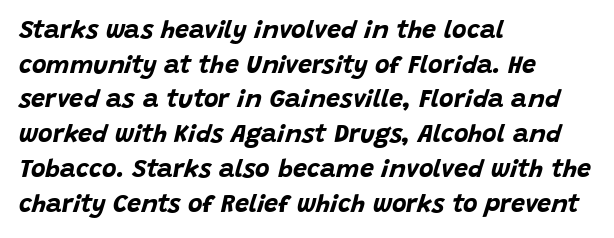
Q: Is the text bold? A: Yes.
Q: Is the text italic (slanted)? A: Yes, it leans right by about 15 degrees.
Q: Is the text underlined? A: No.
Q: How is the paragraph aligned? A: Left-aligned.
Q: Is the spacing between letters normal or unusually wide? A: Normal.
Q: Is the spacing between lines tight, normal or loose? A: Normal.
